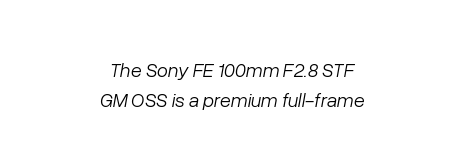
The image shows 20 px text type, italic (leaning right); set centered, normal line spacing (1.48x), normal letter spacing, not underlined.
